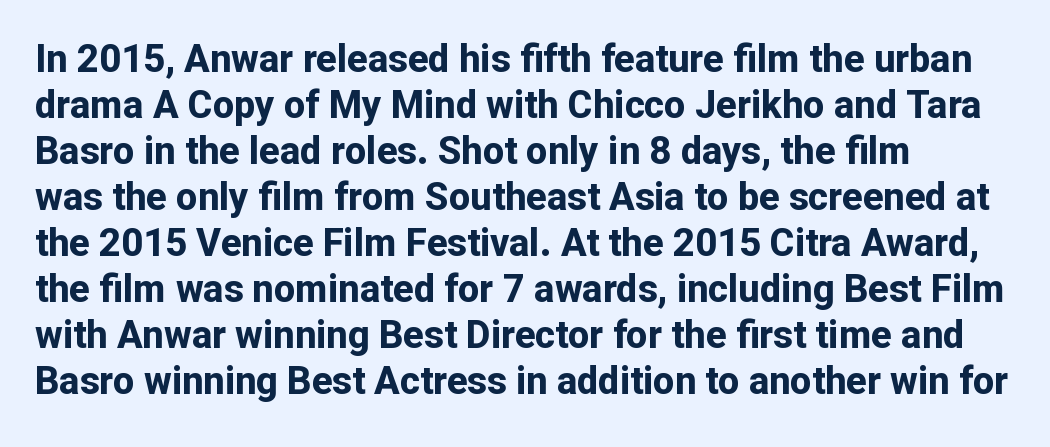
Short note: letters normally spaced. The rendering uses natural spacing where letterforms have individual widths. This sample uses an upright cut, with every glyph sitting square on the baseline. All the whitespace from short lines collects on the right.
